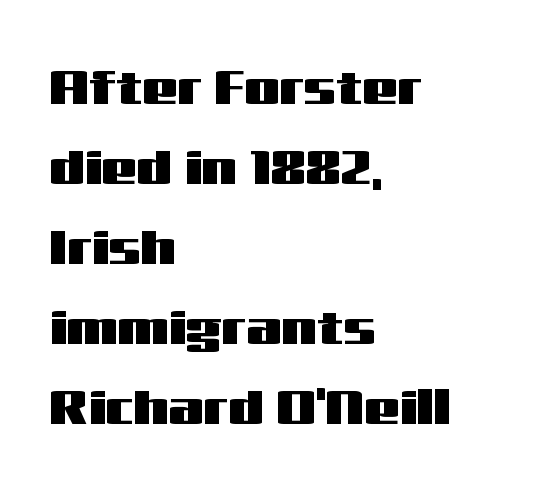
{"serif": "no", "italic": "no", "width": "wide", "stroke_contrast": "medium", "x_height": "medium", "monospaced": "no", "underline": "no", "align": "left", "line_spacing": "normal", "line_spacing_ratio": 1.6, "letter_spacing": "normal", "letter_spacing_em": 0.0, "glyph_px": 50}
